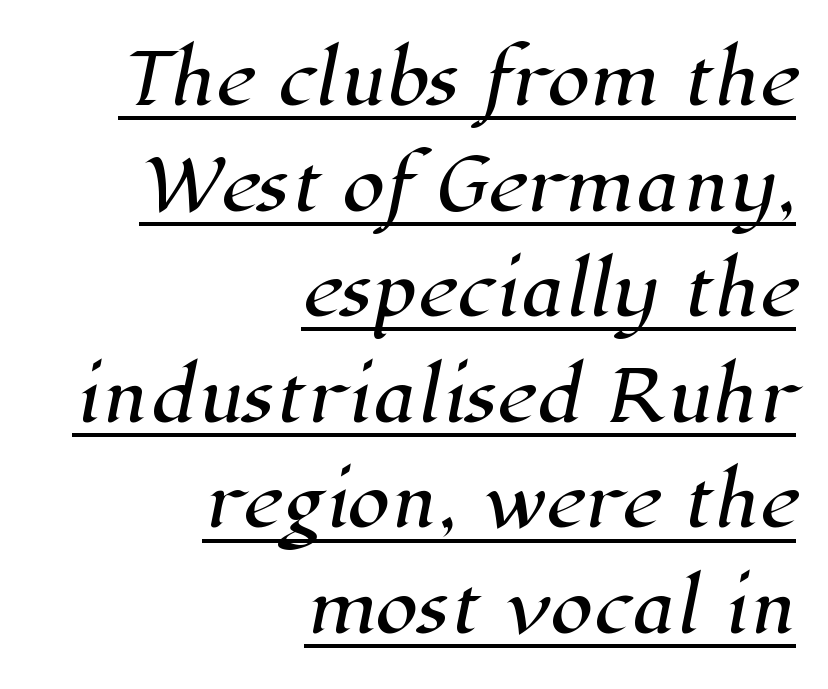
The image shows 69 px serif type; set right-aligned, normal line spacing (1.53x), normal letter spacing, underlined; high stroke contrast and a medium x-height.
